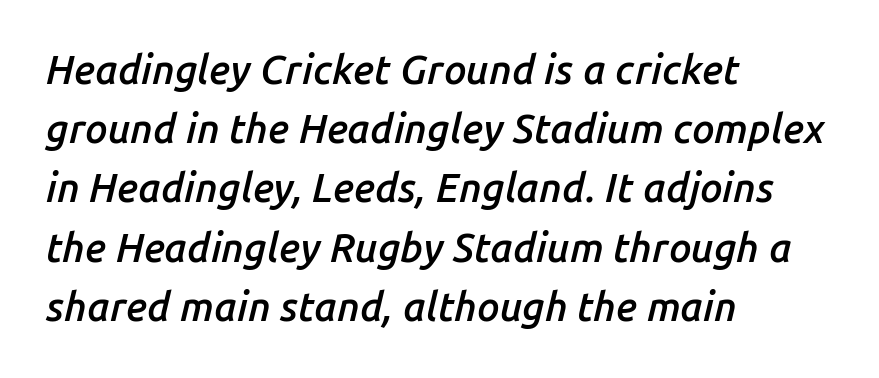
Q: Is the text bold? A: Semi-bold.
Q: Is the text italic (slanted)? A: Yes, it leans right by about 14 degrees.
Q: Is the text underlined? A: No.
Q: How is the paragraph aligned? A: Left-aligned.
Q: Is the spacing between letters normal or unusually wide? A: Normal.
Q: Is the spacing between lines tight, normal or loose? A: Normal.
Q: Width (condensed, normal, or wide)? A: Normal.
Q: Stroke contrast? A: Low.
Q: x-height? A: Medium.
Q: Monospaced? A: No.
